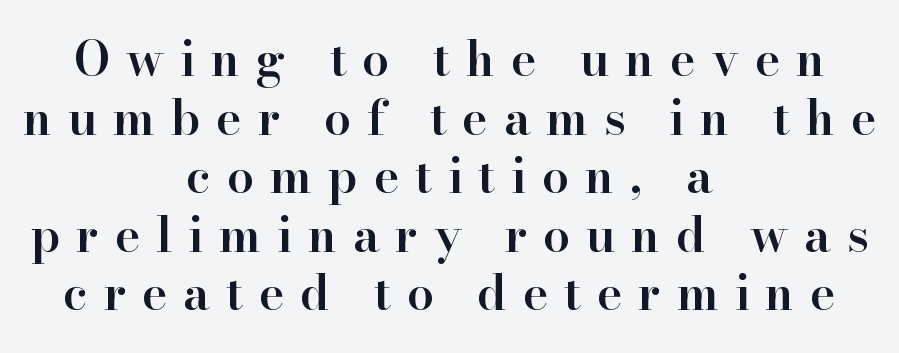
{"serif": "yes", "italic": "no", "bold": "semi", "weight": "semibold", "width": "normal", "stroke_contrast": "high", "x_height": "small", "monospaced": "no", "underline": "no", "align": "center", "line_spacing_ratio": 1.22, "letter_spacing": "wide", "letter_spacing_em": 0.33, "glyph_px": 48}
